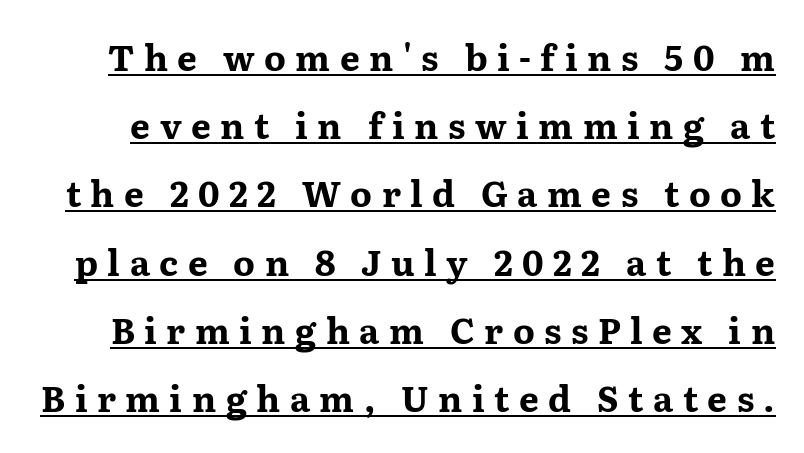
The image shows 35 px bold, wide serif type, upright; set loose line spacing (1.95x), unusually wide letter spacing (+0.27 em), underlined; medium stroke contrast and a medium x-height.
